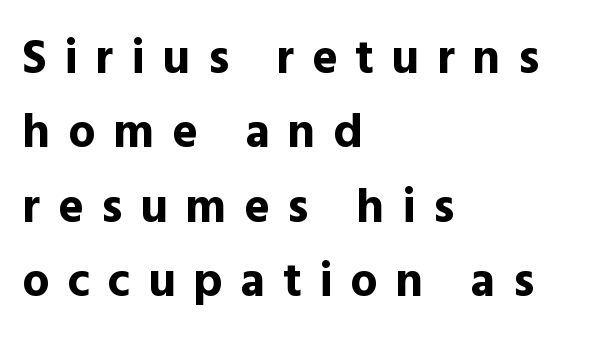
{"serif": "no", "italic": "no", "bold": "yes", "weight": "bold", "width": "normal", "x_height": "medium", "monospaced": "no", "underline": "no", "align": "left", "line_spacing": "normal", "line_spacing_ratio": 1.55, "letter_spacing": "wide", "letter_spacing_em": 0.37, "glyph_px": 48}
